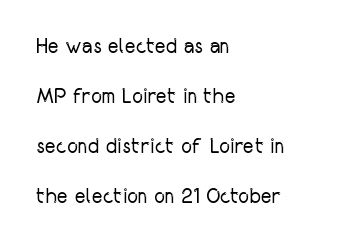
Words appear dense and cohesive because spacing is normal. Style check: upright. This sample trades compactness for vertical openness between lines. This rendering features lettering with no underline.
